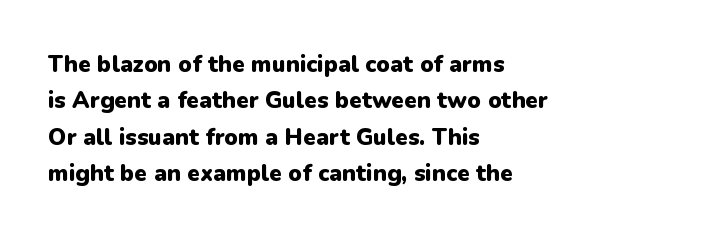
{"italic": "no", "bold": "yes", "underline": "no", "align": "left", "line_spacing": "normal", "line_spacing_ratio": 1.58, "letter_spacing": "normal", "letter_spacing_em": 0.0, "glyph_px": 23}
